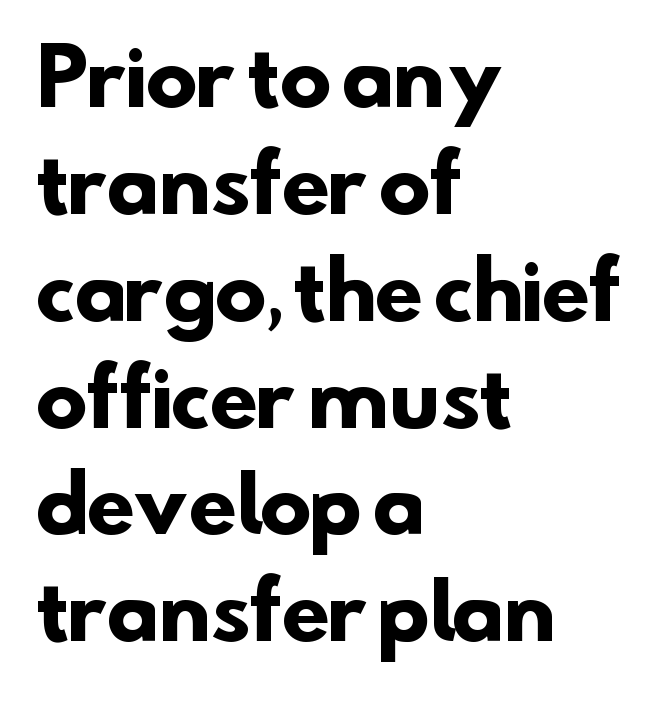
The image shows 78 px heavy sans-serif type; set left-aligned, normal line spacing (1.37x), normal letter spacing, not underlined; low stroke contrast and a small x-height.
